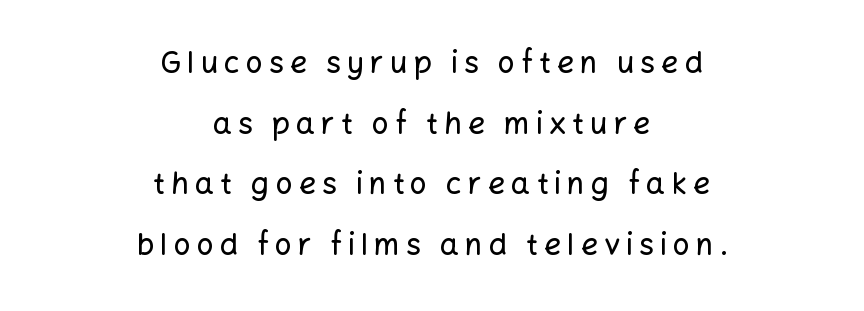
Q: Is the text italic (slanted)? A: No, it is upright.
Q: Is the typeface a serif or a sans-serif typeface? A: Sans-serif.
Q: Is the text underlined? A: No.
Q: How is the paragraph aligned? A: Centered.
Q: Is the spacing between letters normal or unusually wide? A: Unusually wide.
Q: Is the spacing between lines tight, normal or loose? A: Loose.
Q: Width (condensed, normal, or wide)? A: Normal.
Q: Stroke contrast? A: Low.
Q: x-height? A: Medium.
Q: Monospaced? A: No.
